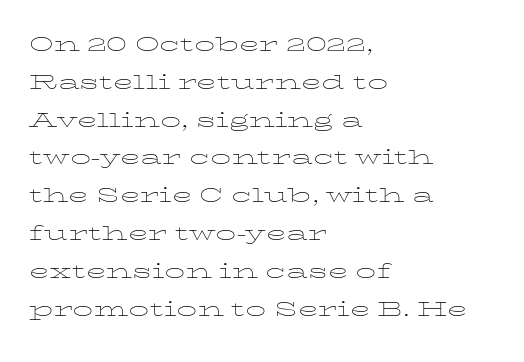
Q: Is the text bold? A: No.
Q: Is the text italic (slanted)? A: No, it is upright.
Q: Is the text underlined? A: No.
Q: How is the paragraph aligned? A: Left-aligned.
Q: Is the spacing between letters normal or unusually wide? A: Normal.
Q: Is the spacing between lines tight, normal or loose? A: Normal.
